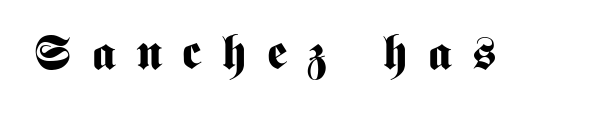
{"serif": "no", "italic": "no", "bold": "yes", "weight": "bold", "width": "condensed", "stroke_contrast": "medium", "x_height": "medium", "monospaced": "no", "underline": "no", "letter_spacing": "wide", "letter_spacing_em": 0.43, "glyph_px": 48}
